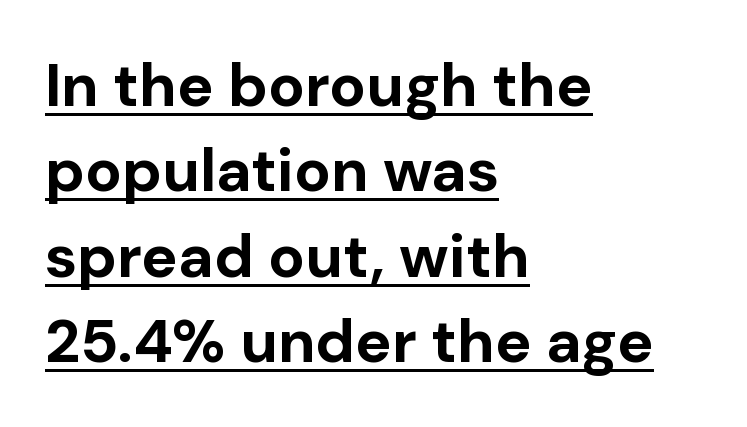
The image shows 61 px bold sans-serif type, upright; set left-aligned, normal line spacing (1.4x), normal letter spacing, underlined; low stroke contrast and a medium x-height.
